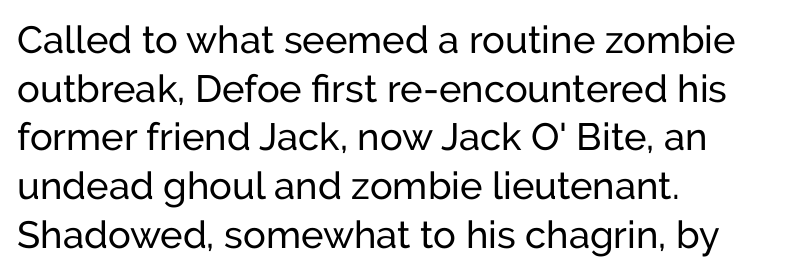
{"serif": "no", "italic": "no", "width": "normal", "stroke_contrast": "low", "x_height": "medium", "monospaced": "no", "underline": "no", "align": "left", "line_spacing": "normal", "line_spacing_ratio": 1.28, "letter_spacing": "normal", "letter_spacing_em": 0.0, "glyph_px": 38}
